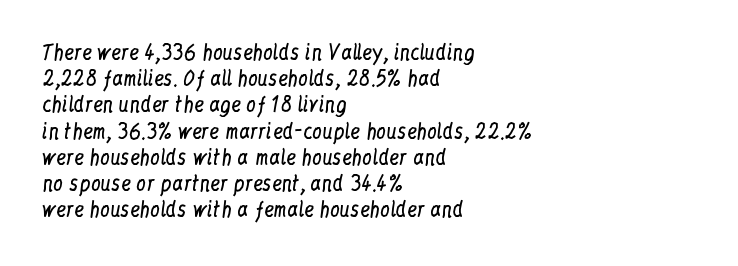
Q: Is the text bold? A: No.
Q: Is the text italic (slanted)? A: Yes.
Q: Is the text underlined? A: No.
Q: How is the paragraph aligned? A: Left-aligned.
Q: Is the spacing between letters normal or unusually wide? A: Normal.
Q: Is the spacing between lines tight, normal or loose? A: Normal.
